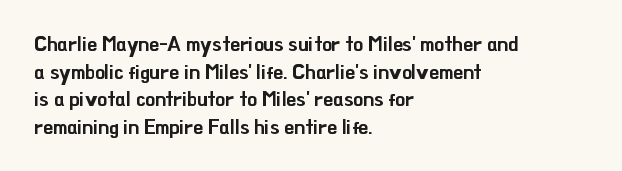
The block of text has a typical density, with ordinary space between rows. The letters stand straight up with perfectly vertical stems. Line starts are locked; line ends wander. Between one letter and the next there's only the usual sliver of space. Type without underlining.
